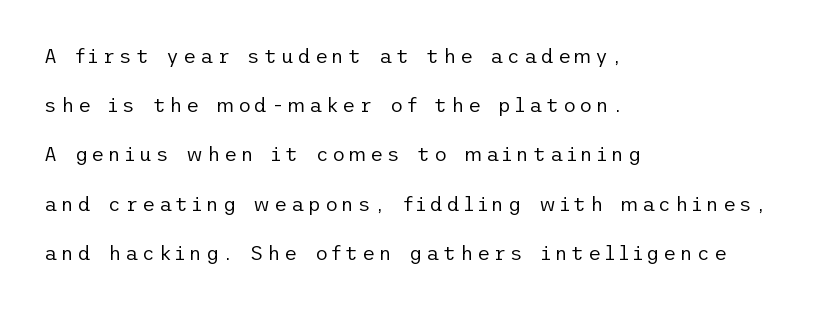
Clear beneath every line of the passage. If you drew a ruler down the left edge, every line would touch it. Vertically, the passage feels expansive, rows floating well apart. Italic: no, the glyphs are upright roman.
